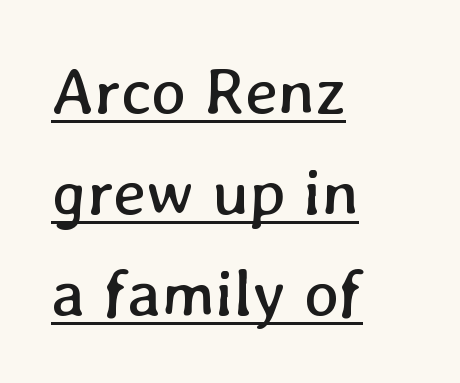
The image shows 66 px regular-weight type; set left-aligned, normal line spacing (1.53x), normal letter spacing, underlined; low stroke contrast and a medium x-height.
